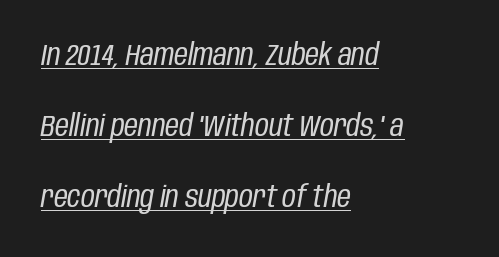
The image shows 30 px regular-weight, condensed type, italic (leaning right); set left-aligned, loose line spacing (2.37x), normal letter spacing, underlined; low stroke contrast and a large x-height.
